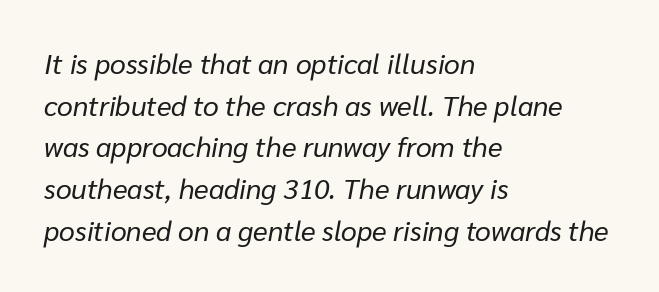
The image shows 28 px regular-weight type, italic (leaning right); set left-aligned, normal line spacing (1.49x), normal letter spacing, not underlined; low stroke contrast and a medium x-height.
